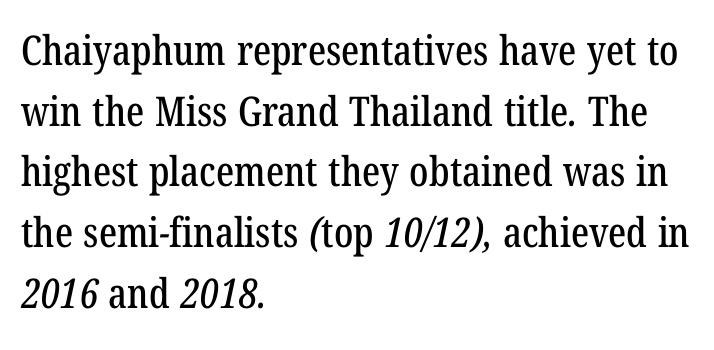
{"serif": "yes", "width": "condensed", "stroke_contrast": "low", "x_height": "medium", "monospaced": "no", "underline": "no", "align": "left", "line_spacing": "normal", "line_spacing_ratio": 1.48, "letter_spacing": "normal", "letter_spacing_em": 0.0, "glyph_px": 41}
